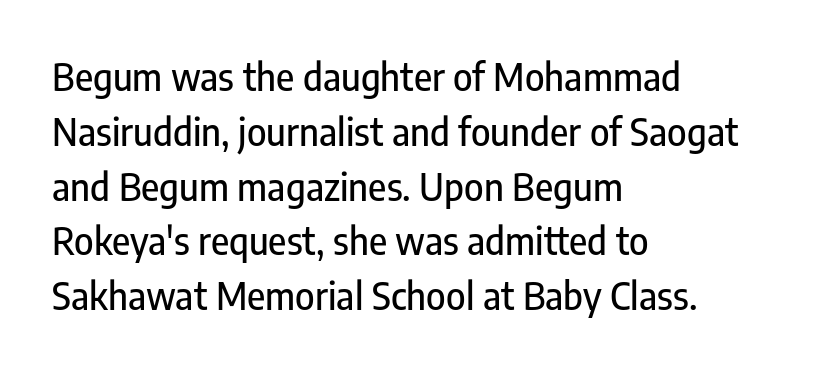
Q: Is the text italic (slanted)? A: No, it is upright.
Q: Is the typeface a serif or a sans-serif typeface? A: Sans-serif.
Q: Is the text underlined? A: No.
Q: How is the paragraph aligned? A: Left-aligned.
Q: Is the spacing between letters normal or unusually wide? A: Normal.
Q: Is the spacing between lines tight, normal or loose? A: Normal.
Q: Width (condensed, normal, or wide)? A: Condensed.
Q: Stroke contrast? A: Low.
Q: x-height? A: Medium.
Q: Monospaced? A: No.
